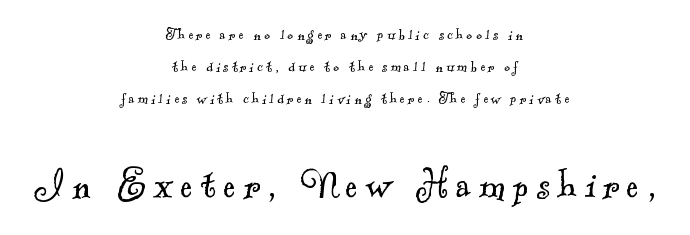
{"serif": "yes", "bold": "no", "weight": "light", "width": "normal", "x_height": "small", "monospaced": "no", "underline": "no", "align": "center", "line_spacing_ratio": 1.78, "larger_block": "second", "size_ratio": 2.56, "glyph_px": 46}
